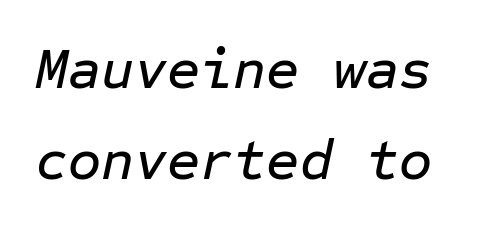
Q: Is the text italic (slanted)? A: Yes, it leans right by about 12 degrees.
Q: Is the text underlined? A: No.
Q: Is the spacing between letters normal or unusually wide? A: Normal.
Q: Is the spacing between lines tight, normal or loose? A: Normal.
Q: Width (condensed, normal, or wide)? A: Normal.
Q: Stroke contrast? A: Low.
Q: x-height? A: Medium.
Q: Monospaced? A: Yes.
